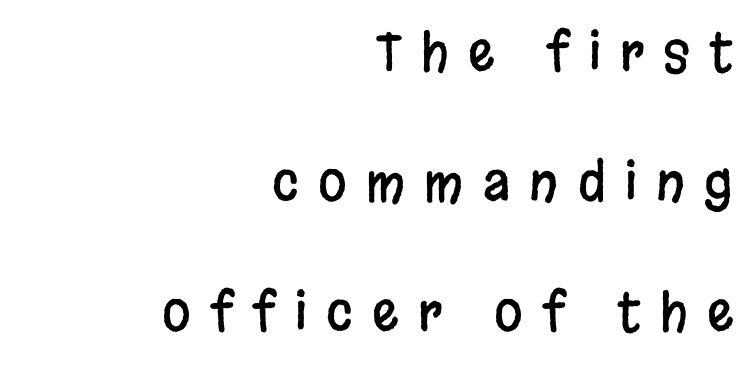
Q: Is the text italic (slanted)? A: No, it is upright.
Q: Is the typeface a serif or a sans-serif typeface? A: Sans-serif.
Q: Is the text underlined? A: No.
Q: How is the paragraph aligned? A: Right-aligned.
Q: Is the spacing between letters normal or unusually wide? A: Unusually wide.
Q: Is the spacing between lines tight, normal or loose? A: Loose.
Q: Width (condensed, normal, or wide)? A: Condensed.
Q: Stroke contrast? A: Low.
Q: x-height? A: Large.
Q: Monospaced? A: No.
